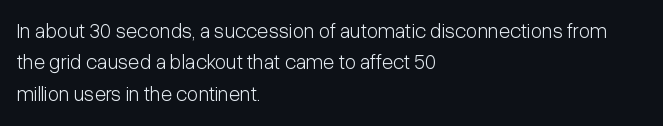
{"italic": "no", "bold": "no", "underline": "no", "align": "left", "line_spacing": "normal", "line_spacing_ratio": 1.49, "letter_spacing": "normal", "letter_spacing_em": 0.0, "glyph_px": 21}
